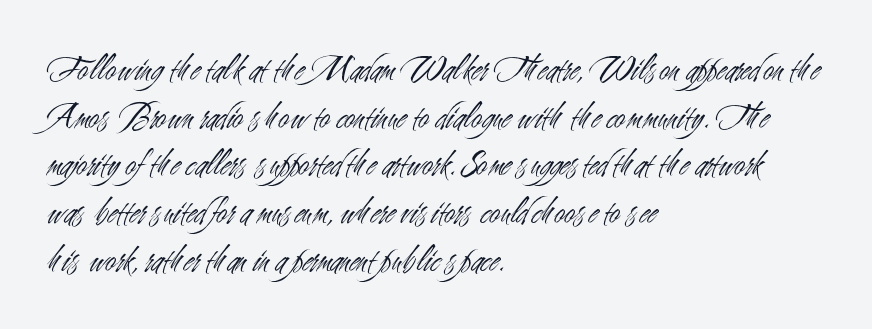
{"serif": "no", "bold": "no", "weight": "light", "width": "condensed", "stroke_contrast": "medium", "x_height": "small", "monospaced": "no", "underline": "no", "align": "left", "line_spacing": "normal", "line_spacing_ratio": 1.29, "letter_spacing": "normal", "letter_spacing_em": 0.0, "glyph_px": 37}
